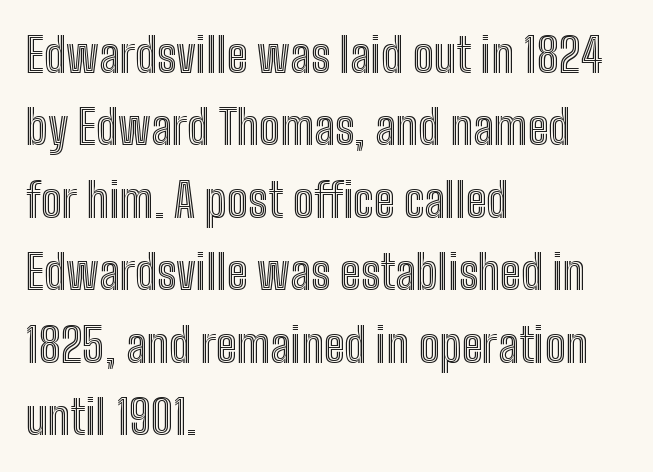
The image shows 47 px condensed type, upright; set left-aligned, normal line spacing (1.54x), normal letter spacing, not underlined; a medium x-height.
